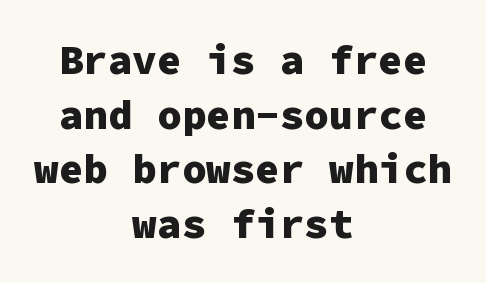
Rows of type keep a routine distance in the vertical direction. Is there any slant? The stems are plumb. The gap between lines stays unmarked. The font family rendered here belongs to the sans-serif group.
